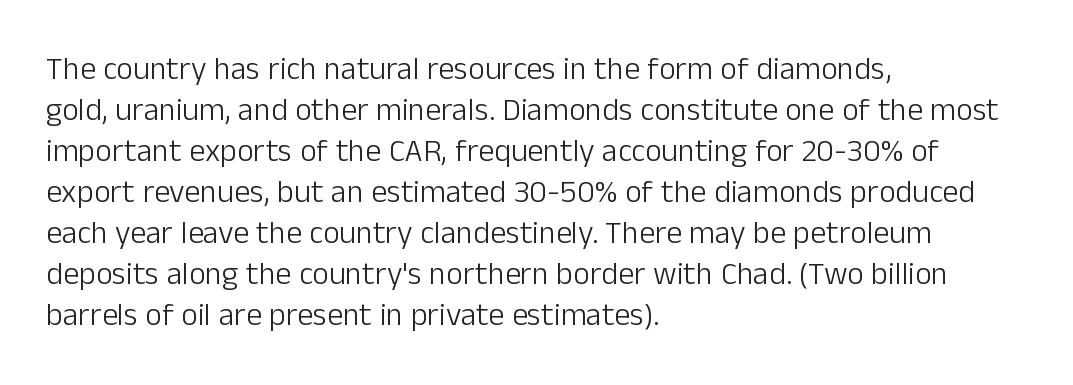
{"serif": "no", "italic": "no", "bold": "no", "weight": "light", "width": "normal", "stroke_contrast": "low", "x_height": "medium", "monospaced": "no", "underline": "no", "align": "left", "line_spacing": "normal", "line_spacing_ratio": 1.28, "letter_spacing": "normal", "letter_spacing_em": 0.0, "glyph_px": 32}
